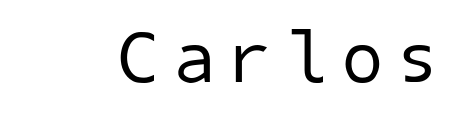
The image shows 74 px regular-weight sans-serif type; set unusually wide letter spacing (+0.21 em), not underlined; low stroke contrast and a medium x-height.
